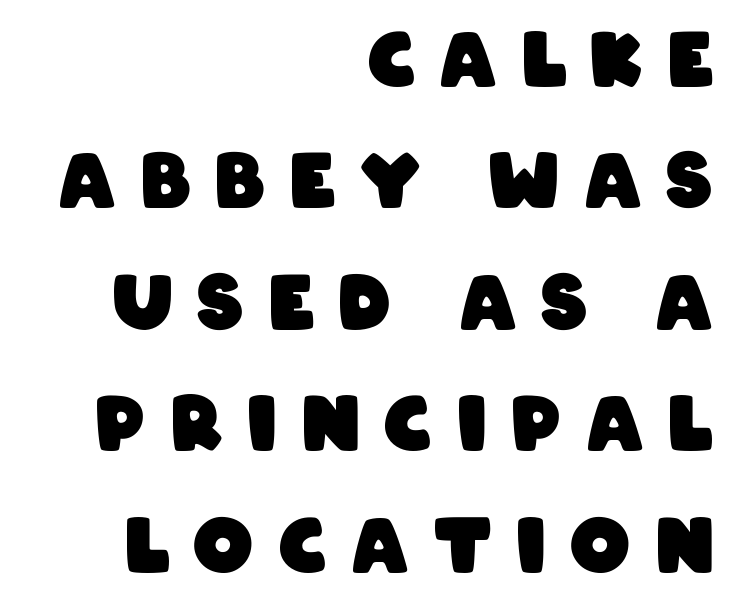
Q: Is the text bold? A: Yes.
Q: Is the typeface a serif or a sans-serif typeface? A: Sans-serif.
Q: Is the text underlined? A: No.
Q: How is the paragraph aligned? A: Right-aligned.
Q: Is the spacing between letters normal or unusually wide? A: Unusually wide.
Q: Is the spacing between lines tight, normal or loose? A: Normal.
Q: Width (condensed, normal, or wide)? A: Condensed.
Q: Stroke contrast? A: Low.
Q: x-height? A: Large.
Q: Monospaced? A: No.
